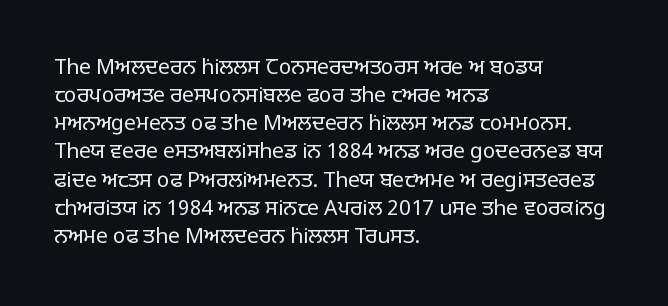
The image shows 21 px text type, upright; set left-aligned, normal line spacing (1.34x), normal letter spacing, not underlined.
